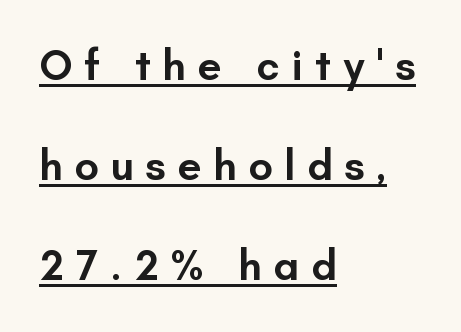
Q: Is the text bold? A: Semi-bold.
Q: Is the text italic (slanted)? A: No, it is upright.
Q: Is the typeface a serif or a sans-serif typeface? A: Sans-serif.
Q: Is the text underlined? A: Yes.
Q: How is the paragraph aligned? A: Left-aligned.
Q: Is the spacing between letters normal or unusually wide? A: Unusually wide.
Q: Is the spacing between lines tight, normal or loose? A: Loose.
Q: Width (condensed, normal, or wide)? A: Normal.
Q: Stroke contrast? A: Low.
Q: x-height? A: Small.
Q: Monospaced? A: No.
